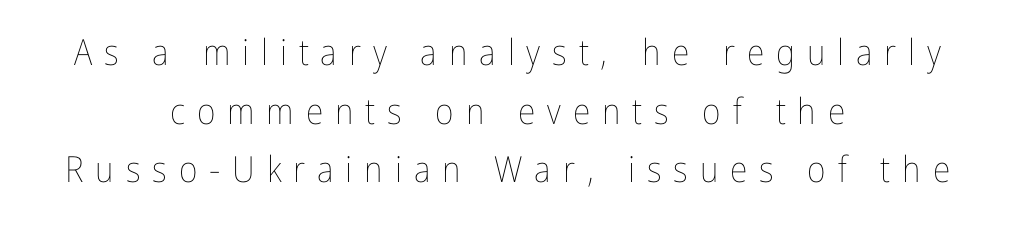
The image shows 36 px thin, condensed type, upright; set centered, normal line spacing (1.63x), unusually wide letter spacing (+0.33 em), not underlined; low stroke contrast and a medium x-height.
